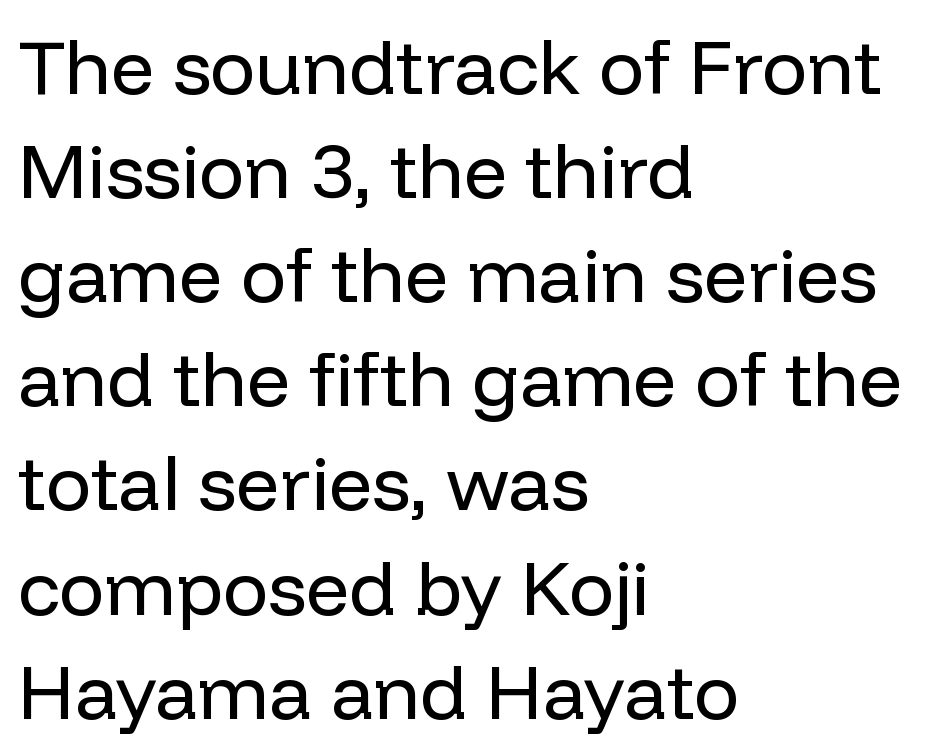
The image shows 76 px regular-weight sans-serif type, upright; set left-aligned, normal line spacing (1.37x), normal letter spacing, not underlined; low stroke contrast and a medium x-height.
